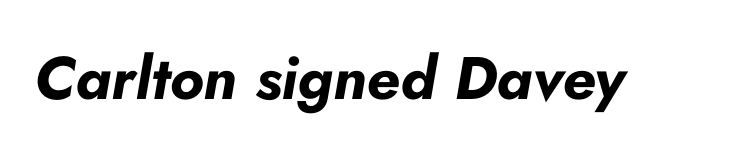
Q: Is the text bold? A: Yes.
Q: Is the text italic (slanted)? A: Yes, it leans right by about 10 degrees.
Q: Is the text underlined? A: No.
Q: Is the spacing between letters normal or unusually wide? A: Normal.
Q: Width (condensed, normal, or wide)? A: Normal.
Q: Stroke contrast? A: Low.
Q: x-height? A: Small.
Q: Monospaced? A: No.
